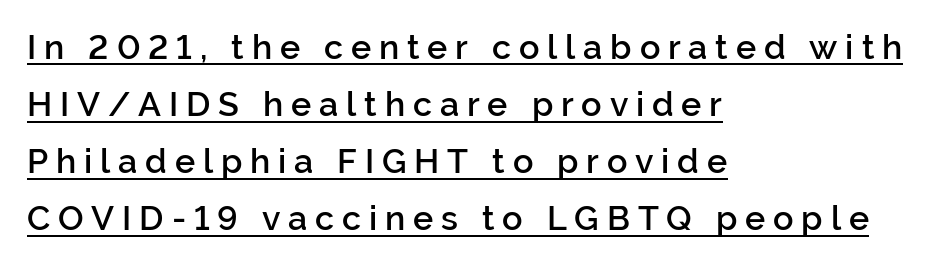
The image shows 34 px semibold sans-serif type, upright; set left-aligned, normal line spacing (1.68x), unusually wide letter spacing (+0.23 em), underlined; low stroke contrast and a medium x-height.
